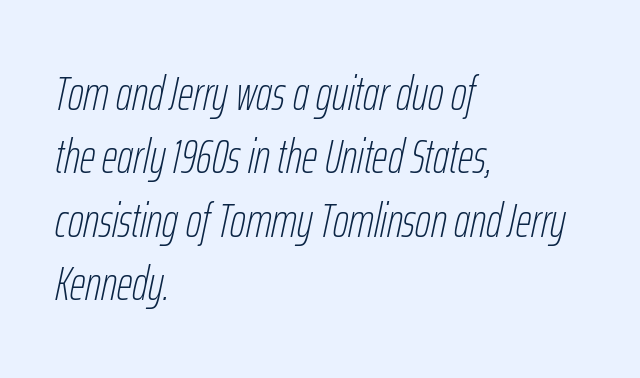
Q: Is the text bold? A: No.
Q: Is the text italic (slanted)? A: Yes, it leans right by about 12 degrees.
Q: Is the text underlined? A: No.
Q: How is the paragraph aligned? A: Left-aligned.
Q: Is the spacing between letters normal or unusually wide? A: Normal.
Q: Is the spacing between lines tight, normal or loose? A: Normal.
Q: Width (condensed, normal, or wide)? A: Condensed.
Q: Stroke contrast? A: Low.
Q: x-height? A: Medium.
Q: Monospaced? A: No.
